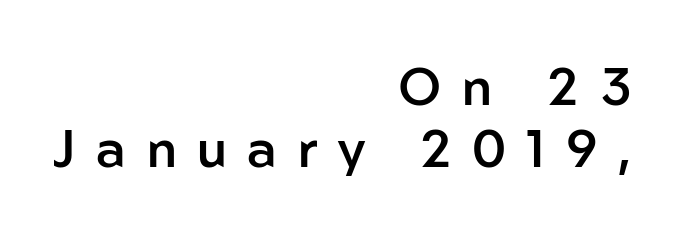
Typesetter's note: demi weight, one step under bold. The font family rendered here belongs to the sans-serif group. Ordinary non-slanted type is in use. Only glyphs here, with clear space below each row. Varying glyph widths throughout — classic text-font behaviour.
